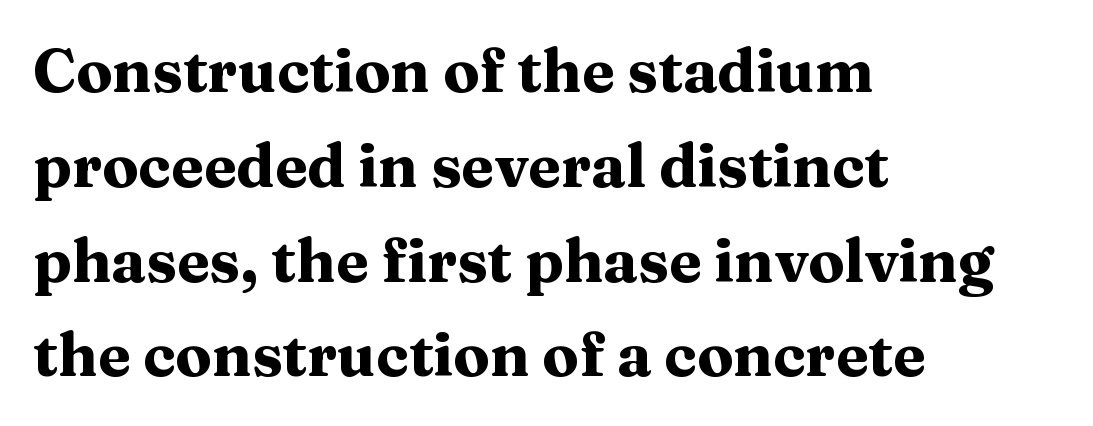
The image shows 60 px heavy, wide serif type, upright; set left-aligned, normal line spacing (1.58x), normal letter spacing, not underlined; medium stroke contrast and a medium x-height.
